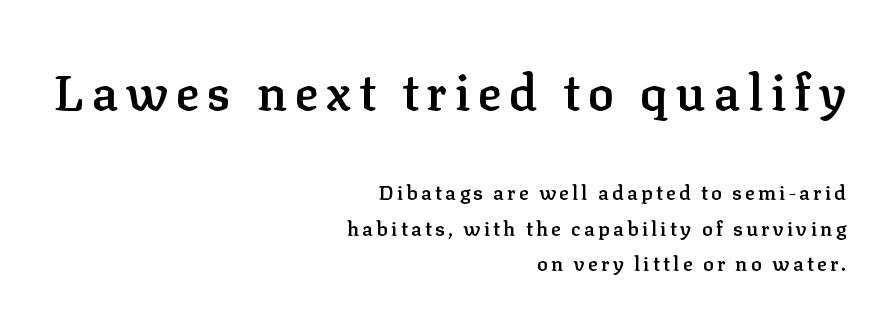
Q: Is the text bold? A: Semi-bold.
Q: Is the text italic (slanted)? A: No, it is upright.
Q: Is the typeface a serif or a sans-serif typeface? A: Serif.
Q: Is the text underlined? A: No.
Q: How is the paragraph aligned? A: Right-aligned.
Q: Which block of text is set in a larger size, the first (top) or the second (bottom)? A: The first (top) one.
Q: Width (condensed, normal, or wide)? A: Normal.
Q: Stroke contrast? A: Low.
Q: x-height? A: Medium.
Q: Monospaced? A: No.
